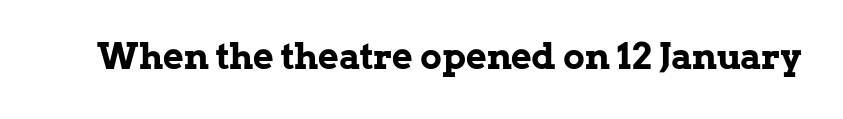
The image shows 36 px bold serif type, upright; set normal letter spacing, not underlined; low stroke contrast and a medium x-height.
